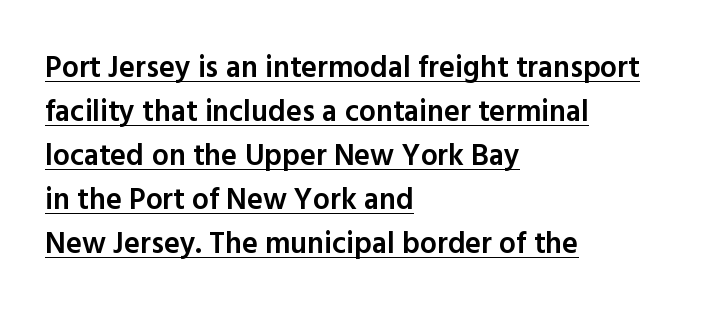
{"serif": "no", "italic": "no", "bold": "semi", "weight": "semibold", "width": "normal", "x_height": "medium", "monospaced": "no", "underline": "yes", "align": "left", "line_spacing": "normal", "line_spacing_ratio": 1.47, "letter_spacing": "normal", "letter_spacing_em": 0.0, "glyph_px": 30}
